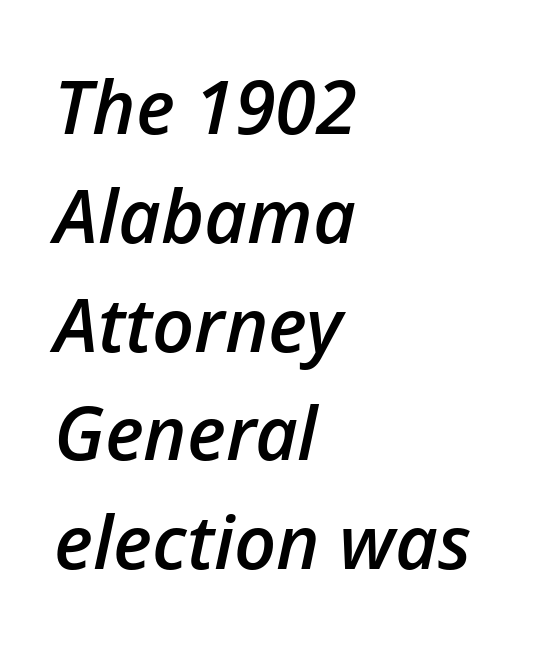
{"italic": "yes", "lean": "right", "slant_degrees": 12, "bold": "semi", "weight": "semibold", "width": "normal", "stroke_contrast": "low", "x_height": "medium", "monospaced": "no", "underline": "no", "align": "left", "line_spacing": "normal", "line_spacing_ratio": 1.47, "letter_spacing": "normal", "letter_spacing_em": 0.0, "glyph_px": 74}
